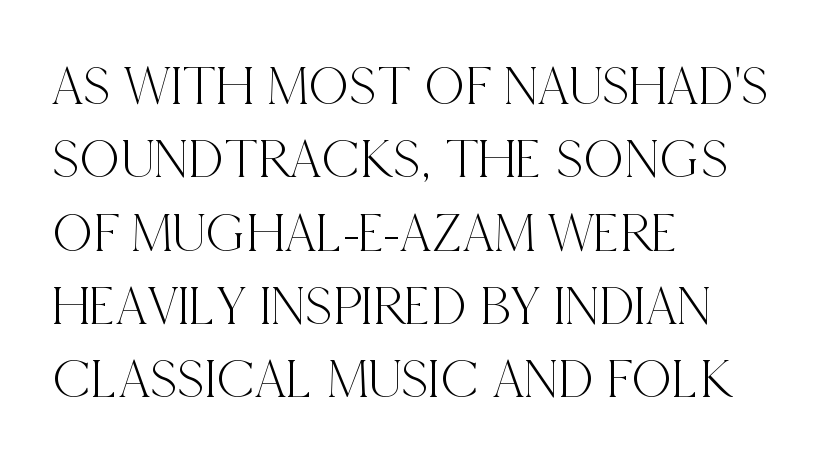
The image shows 56 px condensed serif type, upright; set left-aligned, normal line spacing (1.31x), normal letter spacing, not underlined; a large x-height.
